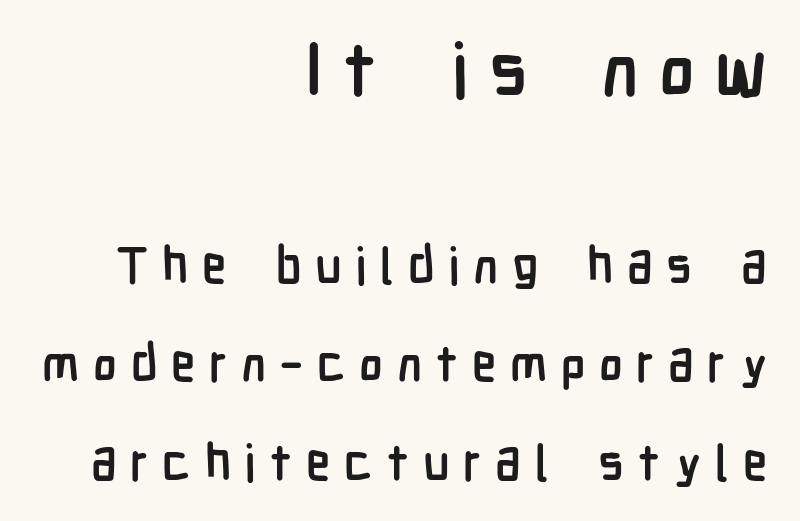
Q: Is the text bold? A: Yes.
Q: Is the text italic (slanted)? A: No, it is upright.
Q: Is the typeface a serif or a sans-serif typeface? A: Sans-serif.
Q: Is the text underlined? A: No.
Q: How is the paragraph aligned? A: Right-aligned.
Q: Is the spacing between letters normal or unusually wide? A: Unusually wide.
Q: Is the spacing between lines tight, normal or loose? A: Loose.
Q: Which block of text is set in a larger size, the first (top) or the second (bottom)? A: The first (top) one.
Q: Width (condensed, normal, or wide)? A: Condensed.
Q: Stroke contrast? A: Low.
Q: x-height? A: Medium.
Q: Monospaced? A: No.
